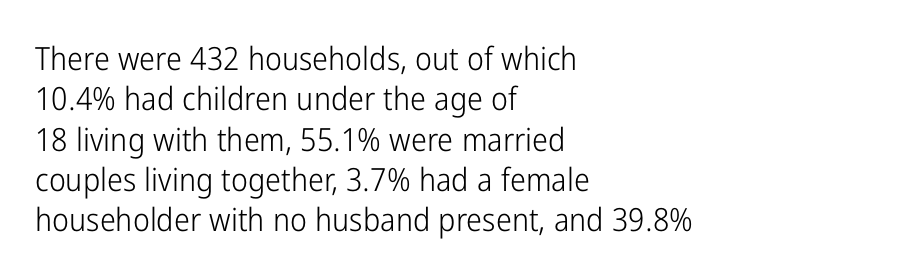
{"serif": "no", "italic": "no", "bold": "no", "weight": "light", "width": "condensed", "stroke_contrast": "low", "x_height": "medium", "monospaced": "no", "underline": "no", "align": "left", "line_spacing": "normal", "line_spacing_ratio": 1.26, "letter_spacing": "normal", "letter_spacing_em": 0.0, "glyph_px": 32}
